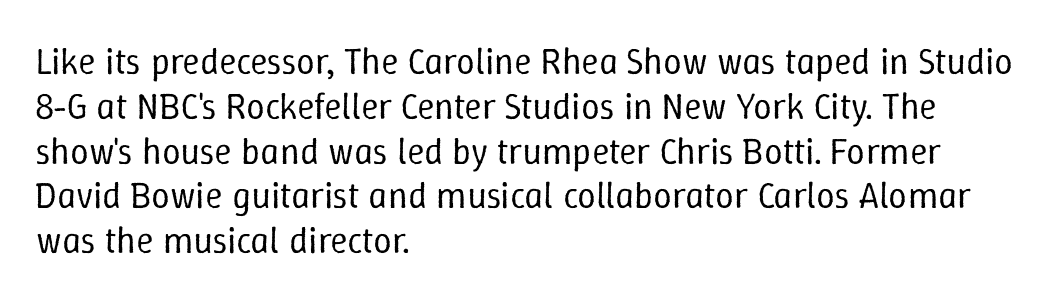
Q: Is the text bold? A: No.
Q: Is the text italic (slanted)? A: No, it is upright.
Q: Is the text underlined? A: No.
Q: How is the paragraph aligned? A: Left-aligned.
Q: Is the spacing between letters normal or unusually wide? A: Normal.
Q: Width (condensed, normal, or wide)? A: Normal.
Q: Stroke contrast? A: Low.
Q: x-height? A: Medium.
Q: Monospaced? A: No.
